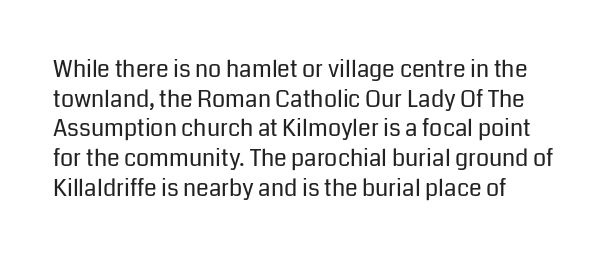
{"italic": "no", "bold": "no", "underline": "no", "align": "left", "line_spacing": "normal", "line_spacing_ratio": 1.29, "letter_spacing": "normal", "letter_spacing_em": 0.0, "glyph_px": 23}
